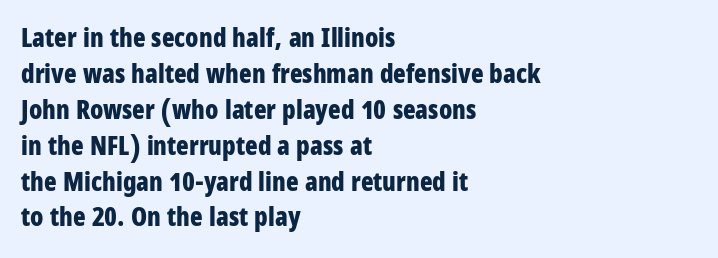
The image shows 26 px bold type, upright; set left-aligned, normal line spacing (1.38x), normal letter spacing, not underlined.
